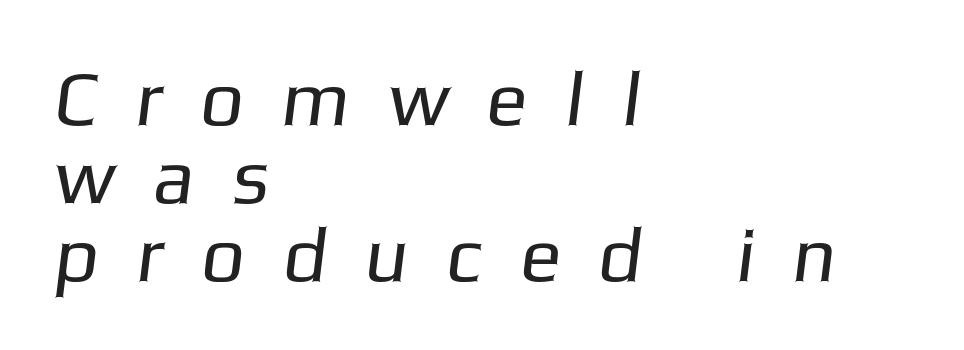
Q: Is the text bold? A: No.
Q: Is the typeface a serif or a sans-serif typeface? A: Sans-serif.
Q: Is the text underlined? A: No.
Q: How is the paragraph aligned? A: Left-aligned.
Q: Is the spacing between letters normal or unusually wide? A: Unusually wide.
Q: Is the spacing between lines tight, normal or loose? A: Tight.
Q: Width (condensed, normal, or wide)? A: Normal.
Q: Stroke contrast? A: Low.
Q: x-height? A: Medium.
Q: Monospaced? A: No.
